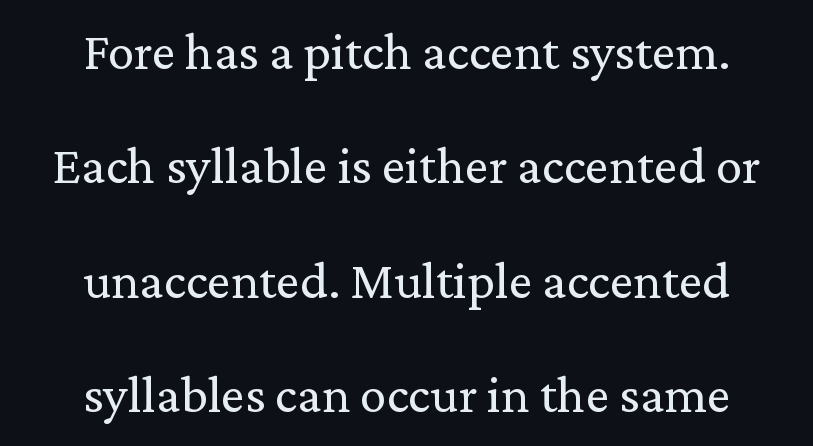
{"serif": "yes", "italic": "no", "bold": "no", "weight": "regular", "width": "normal", "stroke_contrast": "low", "x_height": "medium", "monospaced": "no", "underline": "no", "align": "center", "line_spacing": "loose", "line_spacing_ratio": 2.16, "letter_spacing": "normal", "letter_spacing_em": 0.0, "glyph_px": 53}
